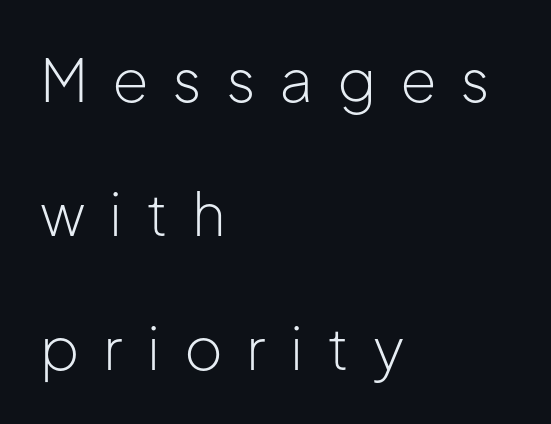
The image shows 59 px light sans-serif type, upright; set left-aligned, loose line spacing (2.27x), unusually wide letter spacing (+0.4 em), not underlined; low stroke contrast and a medium x-height.
